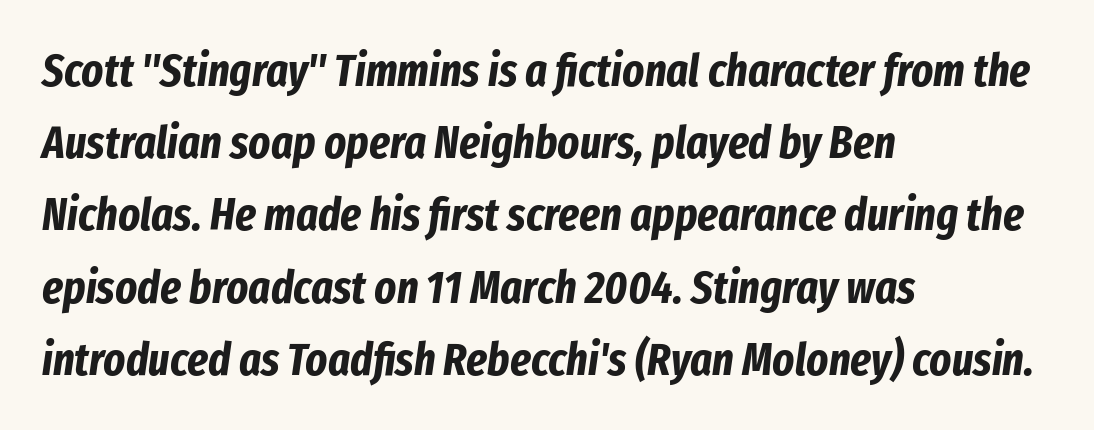
{"italic": "yes", "lean": "right", "slant_degrees": 8, "bold": "yes", "weight": "bold", "width": "condensed", "stroke_contrast": "low", "x_height": "medium", "monospaced": "no", "underline": "no", "align": "left", "line_spacing": "normal", "line_spacing_ratio": 1.57, "letter_spacing": "normal", "letter_spacing_em": 0.0, "glyph_px": 46}
